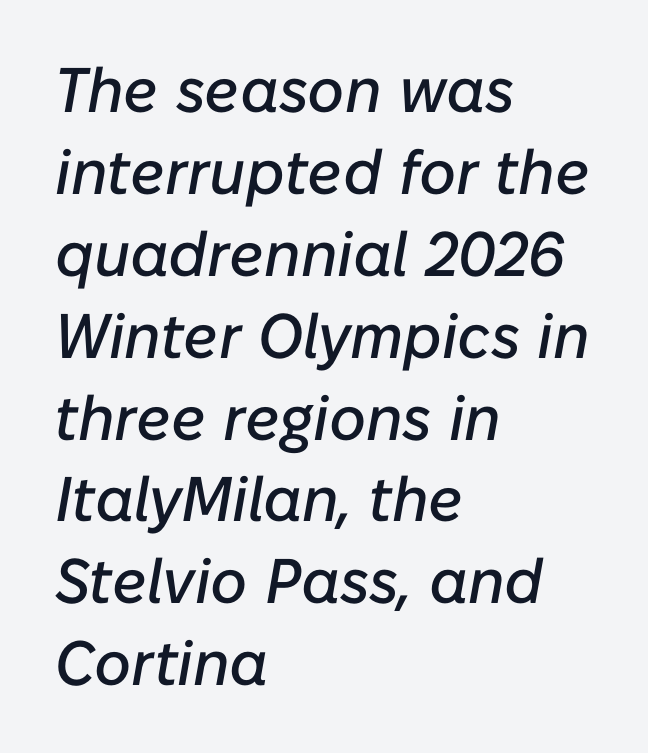
{"italic": "yes", "lean": "right", "slant_degrees": 10, "width": "normal", "stroke_contrast": "low", "x_height": "medium", "monospaced": "no", "underline": "no", "align": "left", "line_spacing": "normal", "line_spacing_ratio": 1.3, "letter_spacing": "normal", "letter_spacing_em": 0.0, "glyph_px": 63}
